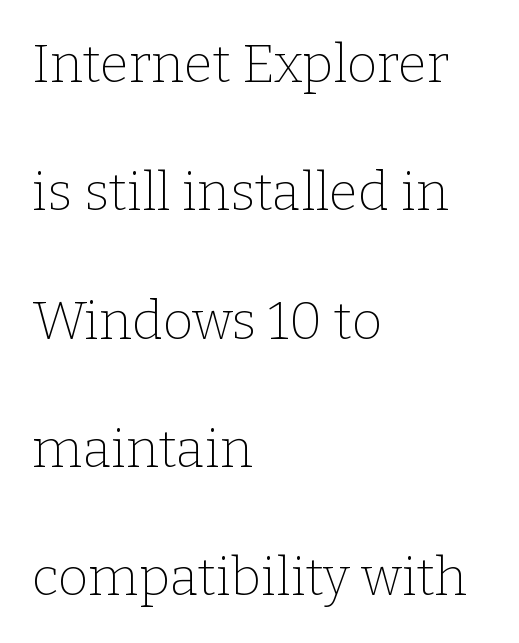
{"serif": "yes", "italic": "no", "bold": "no", "weight": "thin", "width": "normal", "stroke_contrast": "low", "x_height": "medium", "monospaced": "no", "underline": "no", "align": "left", "line_spacing": "loose", "line_spacing_ratio": 2.42, "letter_spacing": "normal", "letter_spacing_em": 0.0, "glyph_px": 53}
